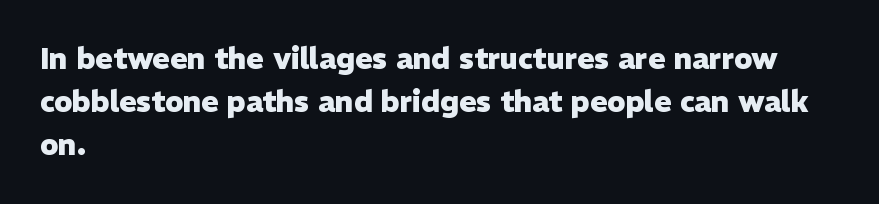
The zone under the glyphs is completely vacant. Ordinary non-slanted type is in use. Looks like regular typesetting: each glyph gets only the width it needs. The letters carry no serifs — their stems end cleanly without finishing strokes. The lines are quadded left.
